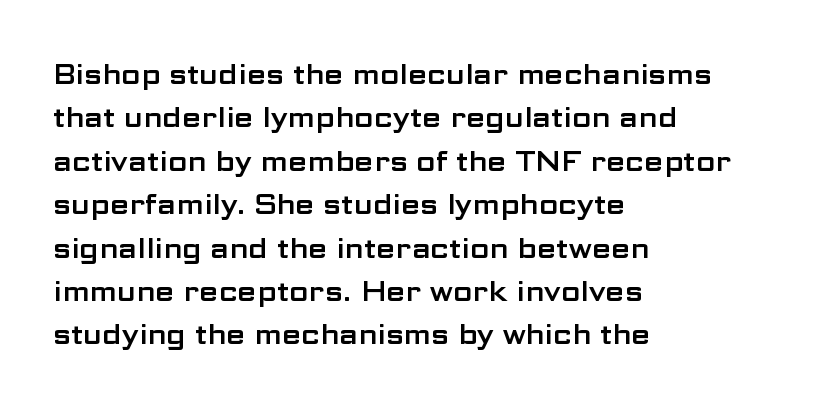
Tracking here is standard; glyphs follow each other at the usual distance. Clear beneath every line of the passage. Is this a fixed-width face? No — the glyphs have proportional, varying widths. The line-height multiplier appears to be the usual default. Quick note: not italic, upright. Does the copy run flush right? No — it runs flush left.
